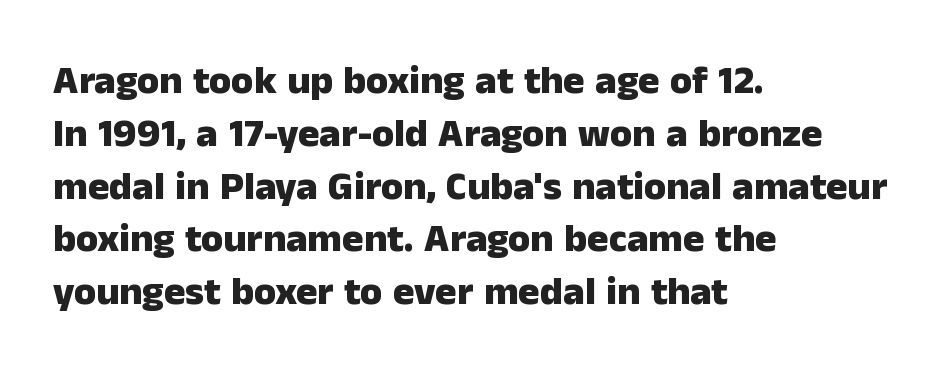
The type sits square on the baseline with zero lean. Its strokes are broad and dark, the hallmark of bold type. Varying glyph widths throughout — classic text-font behaviour. This sample keeps an unexceptional amount of space between lines.
